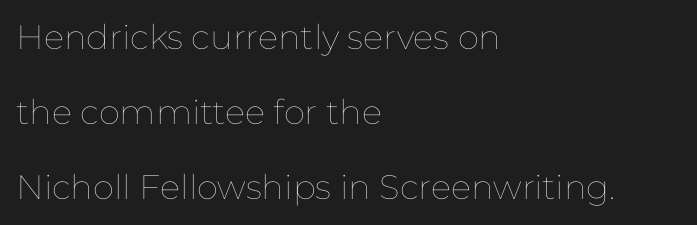
Notice the wide empty band between every row — that's loose leading. Letters rest on an invisible, unmarked baseline. These lines keep a tight, regular rhythm from letter to letter. Notice how the passage keeps a crisp vertical edge on the left only.
